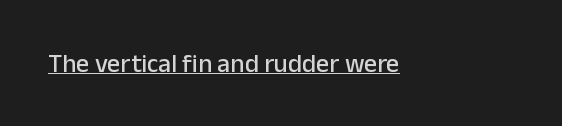
{"italic": "no", "underline": "yes", "letter_spacing": "normal", "letter_spacing_em": 0.0, "glyph_px": 26}
